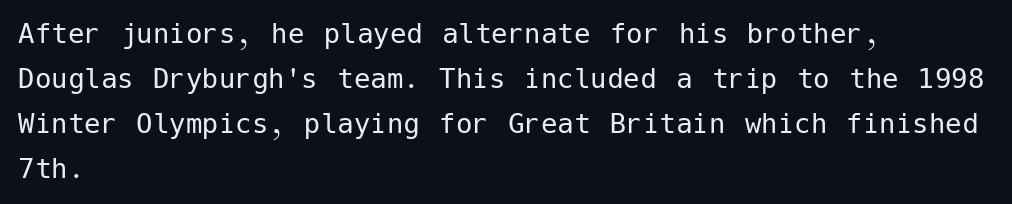
Q: Is the text bold? A: No.
Q: Is the text italic (slanted)? A: No, it is upright.
Q: Is the typeface a serif or a sans-serif typeface? A: Sans-serif.
Q: Is the text underlined? A: No.
Q: How is the paragraph aligned? A: Left-aligned.
Q: Is the spacing between letters normal or unusually wide? A: Normal.
Q: Is the spacing between lines tight, normal or loose? A: Normal.
Q: Width (condensed, normal, or wide)? A: Normal.
Q: Stroke contrast? A: Low.
Q: x-height? A: Medium.
